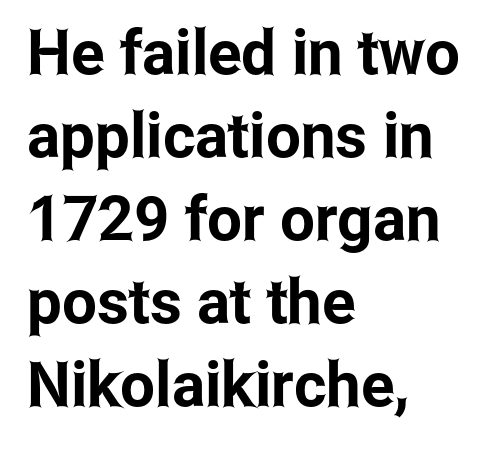
Underlining? Definitely not there. Does the leading feel generous? No, just average. Spacing verdict: proportional, widths tailored to each character. Italic? Not at all — the glyphs are vertical. These lines stack with their left ends in a neat column.
